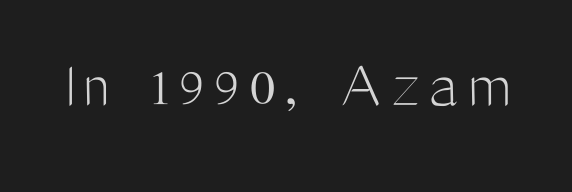
Q: Is the text bold? A: No.
Q: Is the text italic (slanted)? A: No, it is upright.
Q: Is the typeface a serif or a sans-serif typeface? A: Sans-serif.
Q: Is the text underlined? A: No.
Q: Width (condensed, normal, or wide)? A: Condensed.
Q: Stroke contrast? A: Medium.
Q: x-height? A: Medium.
Q: Monospaced? A: No.
